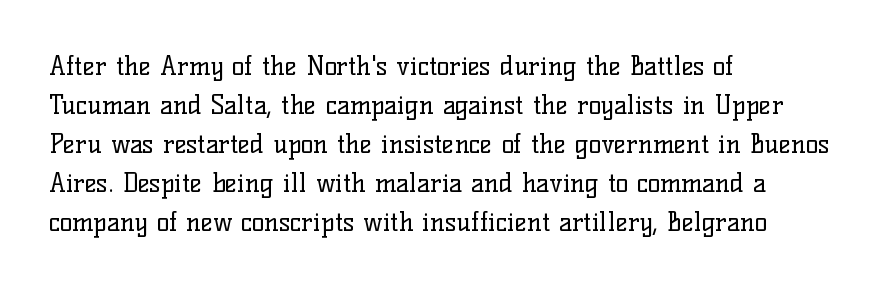
Each new line begins a customary step beneath the previous one. Students, note that the glyphs here touch the page at normal intervals. Letters rest on an invisible, unmarked baseline. Posture: upright roman.
